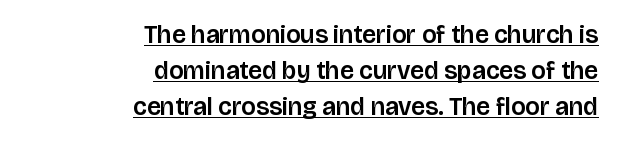
{"italic": "no", "underline": "yes", "align": "right", "line_spacing": "normal", "line_spacing_ratio": 1.44, "letter_spacing": "normal", "letter_spacing_em": 0.0, "glyph_px": 25}
